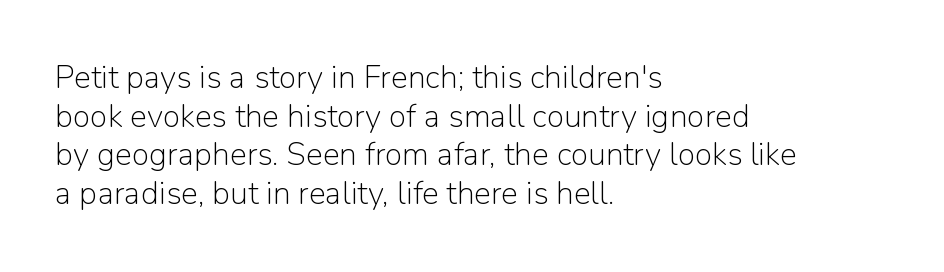
Each letter keeps its own natural width here, so spacing adapts to shape. Nobody touched the tracking dial on this one. Quick note: underline off. The lines in this sample share a left origin and differ only in where they stop. Posture: vertical. Note: no serifs on the glyphs.
